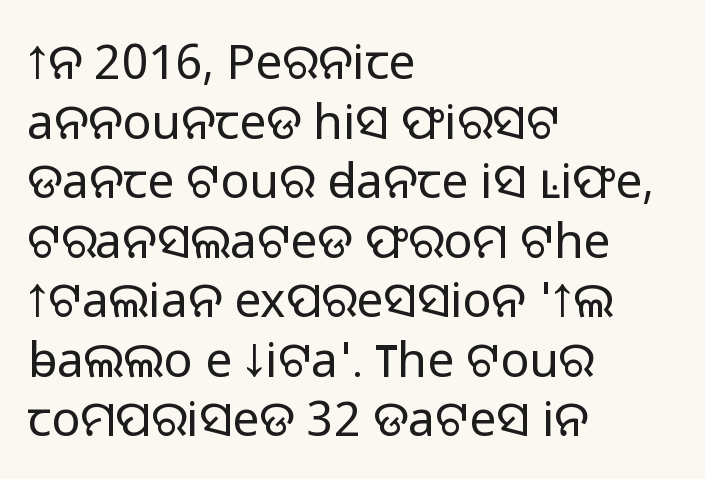
Q: Is the text bold? A: No.
Q: Is the text italic (slanted)? A: No, it is upright.
Q: Is the typeface a serif or a sans-serif typeface? A: Sans-serif.
Q: Is the text underlined? A: No.
Q: How is the paragraph aligned? A: Left-aligned.
Q: Is the spacing between letters normal or unusually wide? A: Normal.
Q: Width (condensed, normal, or wide)? A: Normal.
Q: Stroke contrast? A: Low.
Q: x-height? A: Medium.
Q: Monospaced? A: No.
